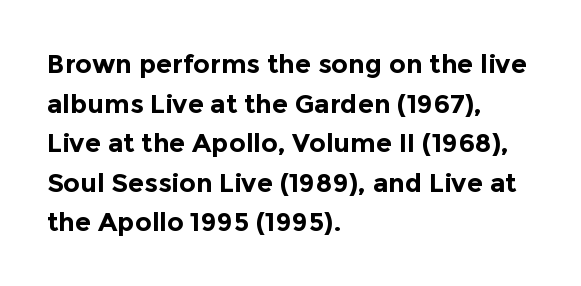
Q: Is the text bold? A: Yes.
Q: Is the text italic (slanted)? A: No, it is upright.
Q: Is the text underlined? A: No.
Q: How is the paragraph aligned? A: Left-aligned.
Q: Is the spacing between letters normal or unusually wide? A: Normal.
Q: Is the spacing between lines tight, normal or loose? A: Normal.
